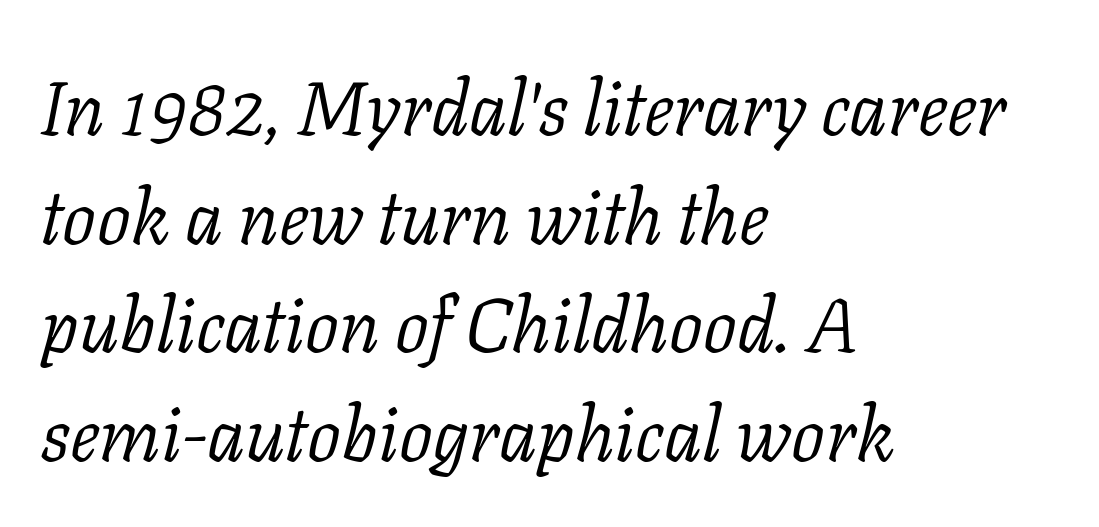
{"serif": "yes", "italic": "yes", "lean": "right", "slant_degrees": 11, "bold": "no", "weight": "light", "width": "normal", "stroke_contrast": "low", "x_height": "medium", "monospaced": "no", "underline": "no", "align": "left", "line_spacing": "normal", "line_spacing_ratio": 1.45, "letter_spacing": "normal", "letter_spacing_em": 0.0, "glyph_px": 75}
